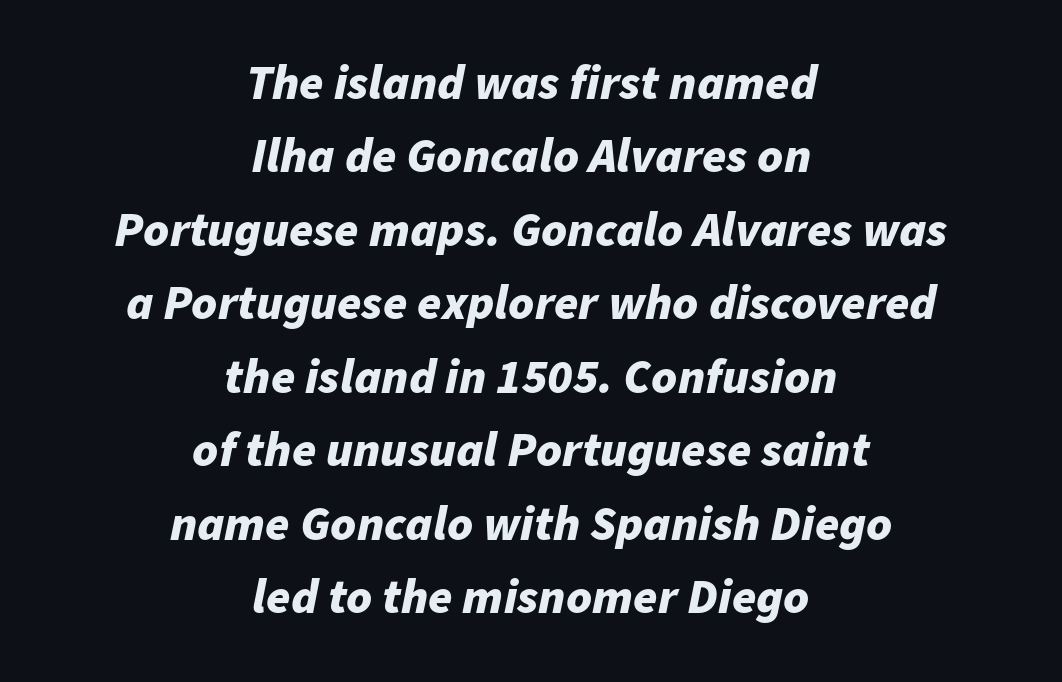
The sample has been set heavy, in full bold. Horizontal alignment here is central, giving a formal, balanced look. Anything drawn beneath the words? Only blank space. A typesetter would call this proportional, since set widths differ per character.
